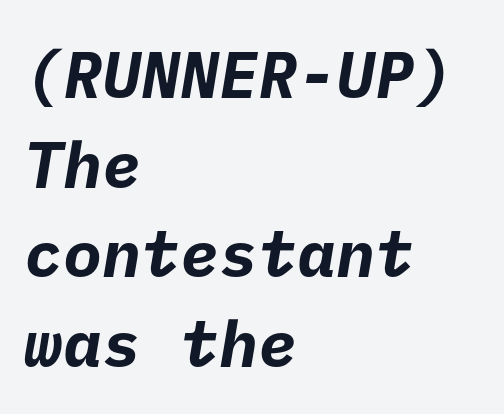
{"serif": "no", "bold": "yes", "weight": "bold", "width": "normal", "stroke_contrast": "low", "x_height": "medium", "underline": "no", "align": "left", "line_spacing": "normal", "line_spacing_ratio": 1.38, "letter_spacing": "normal", "letter_spacing_em": 0.0, "glyph_px": 65}
